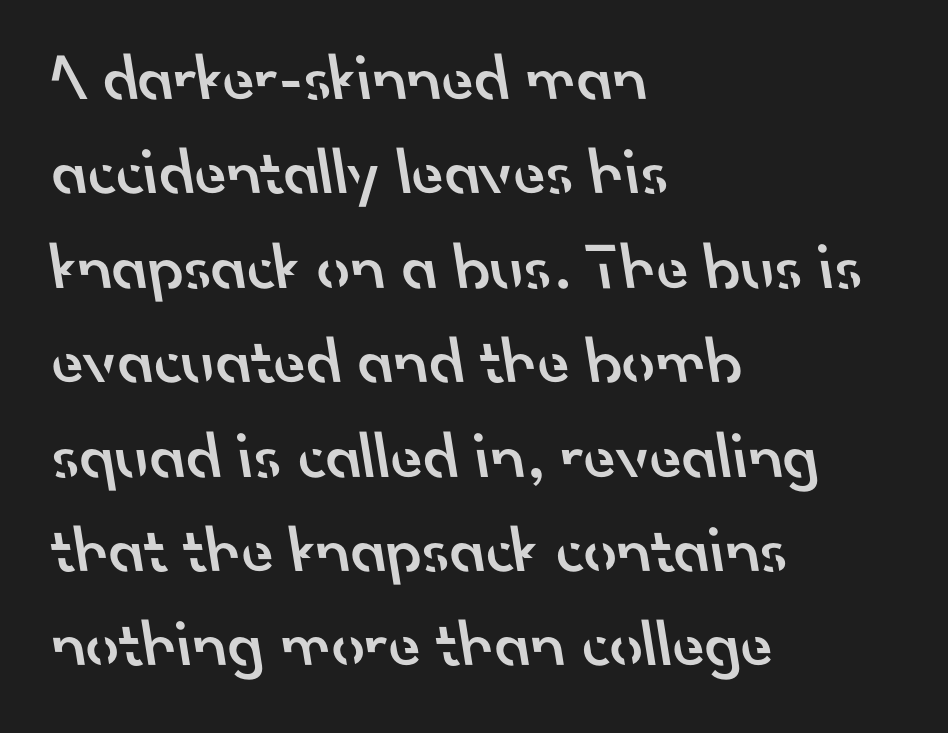
Q: Is the text bold? A: Semi-bold.
Q: Is the typeface a serif or a sans-serif typeface? A: Sans-serif.
Q: Is the text underlined? A: No.
Q: How is the paragraph aligned? A: Left-aligned.
Q: Is the spacing between letters normal or unusually wide? A: Normal.
Q: Is the spacing between lines tight, normal or loose? A: Normal.
Q: Width (condensed, normal, or wide)? A: Normal.
Q: Stroke contrast? A: Low.
Q: x-height? A: Small.
Q: Monospaced? A: No.
